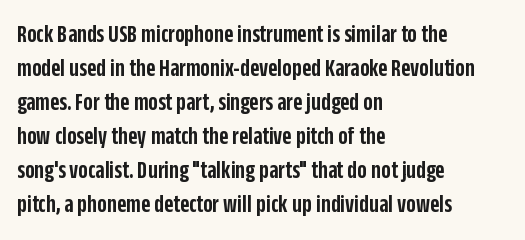
Q: Is the text bold? A: Semi-bold.
Q: Is the text italic (slanted)? A: No, it is upright.
Q: Is the text underlined? A: No.
Q: How is the paragraph aligned? A: Left-aligned.
Q: Is the spacing between letters normal or unusually wide? A: Normal.
Q: Is the spacing between lines tight, normal or loose? A: Normal.
